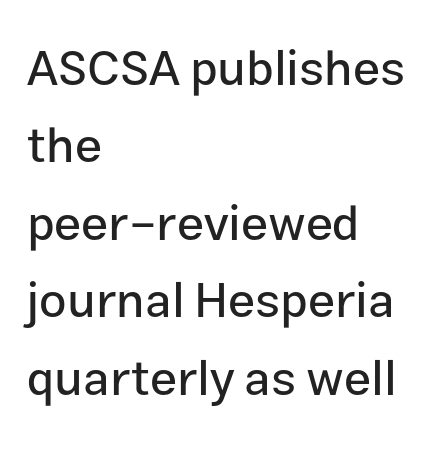
The image shows 49 px sans-serif type, upright; set left-aligned, normal line spacing (1.58x), normal letter spacing, not underlined; low stroke contrast and a medium x-height.
